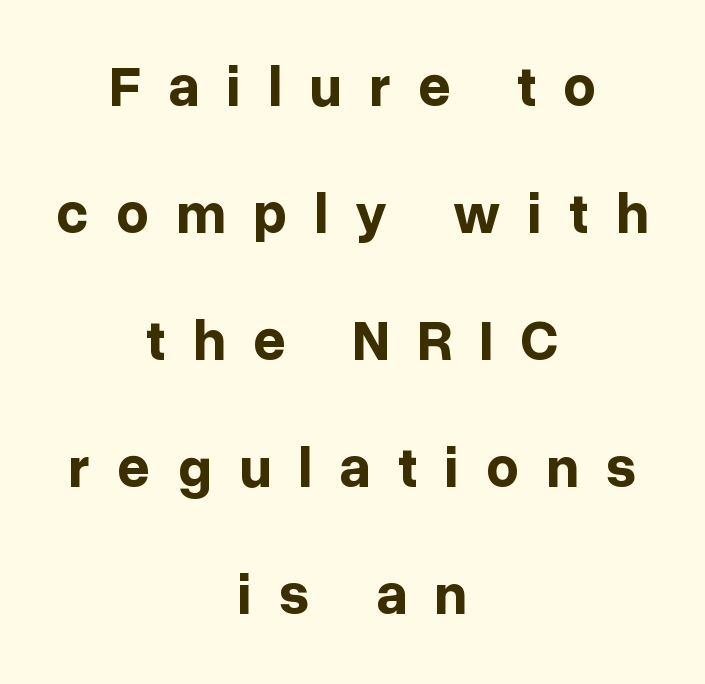
Q: Is the text bold? A: Yes.
Q: Is the text italic (slanted)? A: No, it is upright.
Q: Is the typeface a serif or a sans-serif typeface? A: Sans-serif.
Q: Is the text underlined? A: No.
Q: How is the paragraph aligned? A: Centered.
Q: Is the spacing between letters normal or unusually wide? A: Unusually wide.
Q: Is the spacing between lines tight, normal or loose? A: Loose.
Q: Width (condensed, normal, or wide)? A: Normal.
Q: Stroke contrast? A: Low.
Q: x-height? A: Medium.
Q: Monospaced? A: No.
